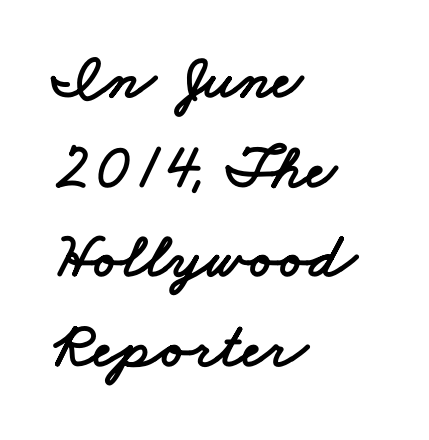
The image shows 65 px wide sans-serif type; set left-aligned, normal line spacing (1.38x), normal letter spacing, not underlined; low stroke contrast and a small x-height.
